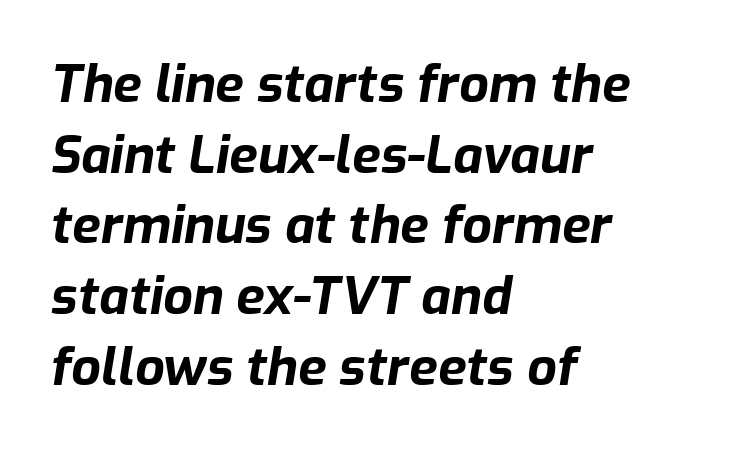
Between one letter and the next there's only the usual sliver of space. Thick stems and heavy bowls — unmistakably bold. Beneath every word, the page is bare. The rendering applies a slant to the glyphs. In terms of leading, this rendering sits right in the middle. This sample is left-justified, so line endings fall wherever the words run out.
